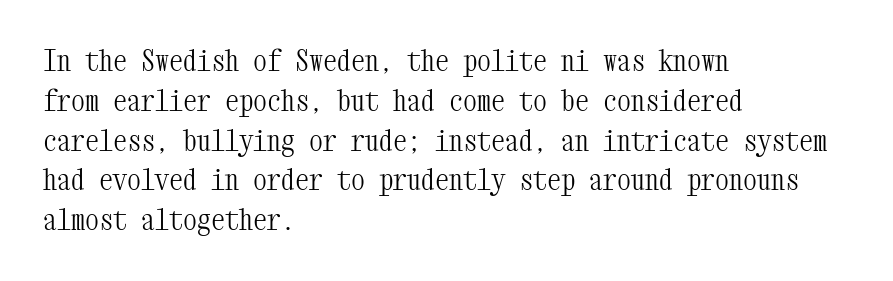
{"serif": "yes", "italic": "no", "bold": "no", "weight": "light", "width": "condensed", "stroke_contrast": "medium", "x_height": "medium", "monospaced": "yes", "underline": "no", "align": "left", "line_spacing": "normal", "line_spacing_ratio": 1.42, "letter_spacing": "normal", "letter_spacing_em": 0.0, "glyph_px": 28}
